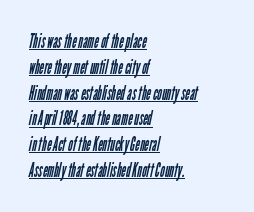
{"bold": "no", "underline": "yes", "align": "left", "line_spacing": "normal", "line_spacing_ratio": 1.29, "letter_spacing": "normal", "letter_spacing_em": 0.0, "glyph_px": 20}
